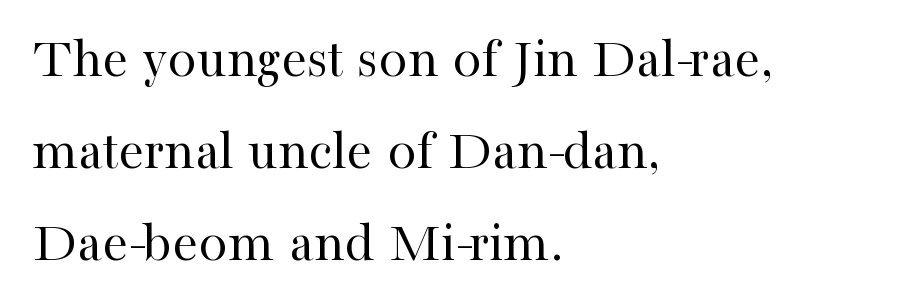
Q: Is the text bold? A: No.
Q: Is the text italic (slanted)? A: No, it is upright.
Q: Is the typeface a serif or a sans-serif typeface? A: Serif.
Q: Is the text underlined? A: No.
Q: How is the paragraph aligned? A: Left-aligned.
Q: Is the spacing between letters normal or unusually wide? A: Normal.
Q: Is the spacing between lines tight, normal or loose? A: Normal.
Q: Width (condensed, normal, or wide)? A: Normal.
Q: Stroke contrast? A: High.
Q: x-height? A: Medium.
Q: Monospaced? A: No.
